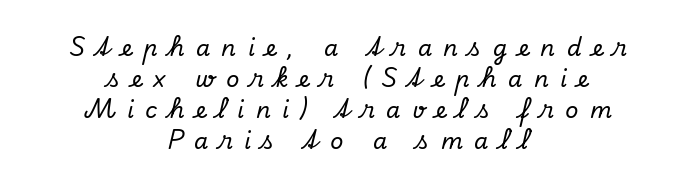
The image shows 23 px text type, italic (leaning right); set centered, normal line spacing (1.35x), unusually wide letter spacing (+0.49 em), not underlined.
